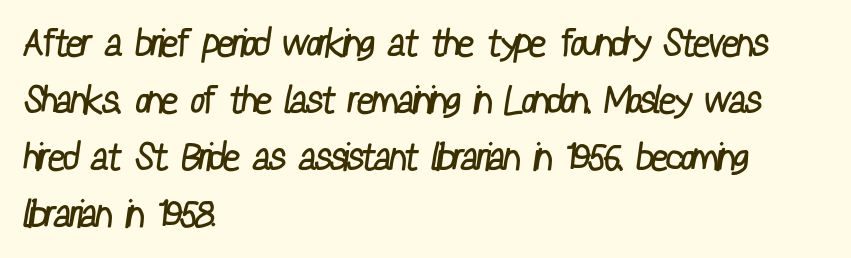
Q: Is the text bold? A: No.
Q: Is the typeface a serif or a sans-serif typeface? A: Sans-serif.
Q: Is the text underlined? A: No.
Q: How is the paragraph aligned? A: Left-aligned.
Q: Is the spacing between letters normal or unusually wide? A: Normal.
Q: Is the spacing between lines tight, normal or loose? A: Normal.
Q: Width (condensed, normal, or wide)? A: Condensed.
Q: Stroke contrast? A: Low.
Q: x-height? A: Medium.
Q: Monospaced? A: No.
